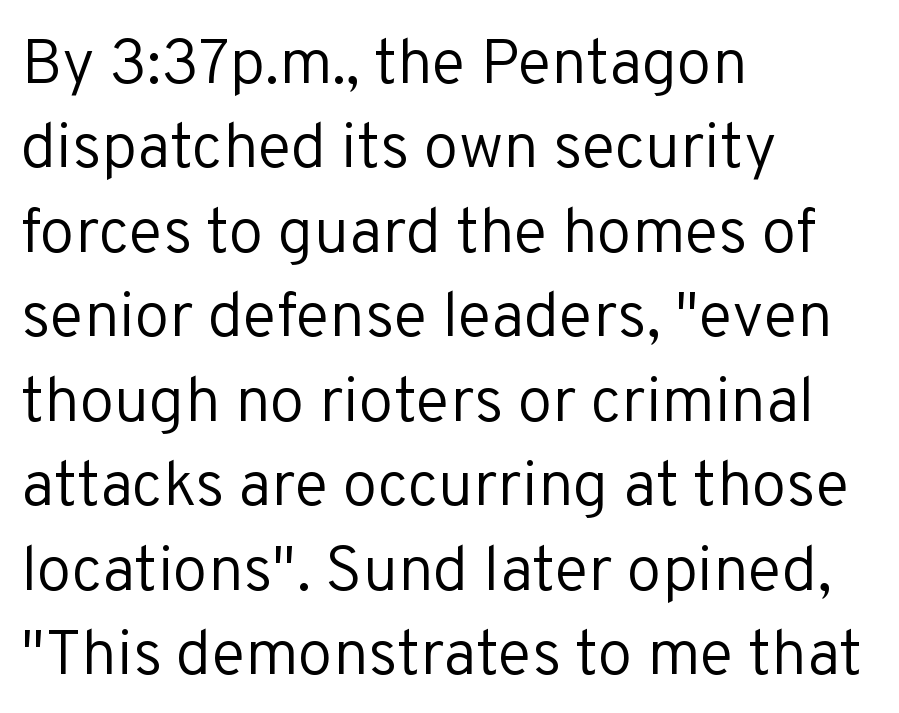
Q: Is the text bold? A: No.
Q: Is the text italic (slanted)? A: No, it is upright.
Q: Is the typeface a serif or a sans-serif typeface? A: Sans-serif.
Q: Is the text underlined? A: No.
Q: How is the paragraph aligned? A: Left-aligned.
Q: Is the spacing between letters normal or unusually wide? A: Normal.
Q: Is the spacing between lines tight, normal or loose? A: Normal.
Q: Width (condensed, normal, or wide)? A: Normal.
Q: Stroke contrast? A: Low.
Q: x-height? A: Medium.
Q: Monospaced? A: No.
